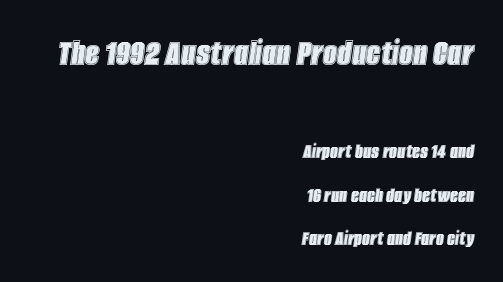
{"italic": "yes", "lean": "right", "slant_degrees": 8, "width": "condensed", "x_height": "large", "monospaced": "no", "underline": "no", "align": "right", "line_spacing": "loose", "line_spacing_ratio": 1.99, "letter_spacing": "normal", "letter_spacing_em": 0.0, "larger_block": "first", "size_ratio": 1.77, "glyph_px": 39}
